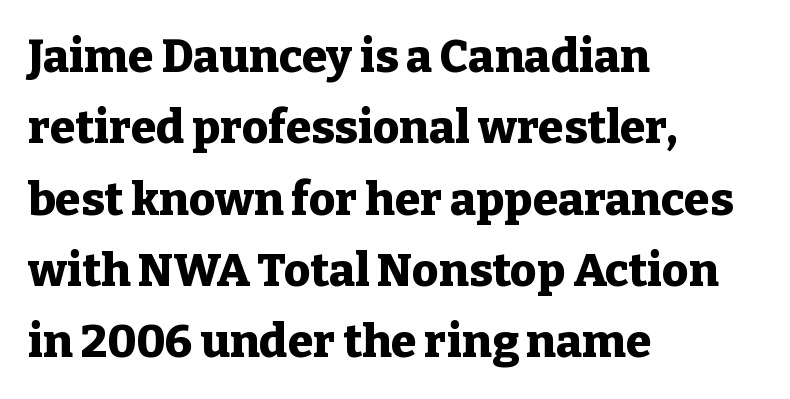
Note the varied advance widths — an 'i' is clearly narrower than an 'm'. The compositor pushed each line to the left boundary. Horizontal bands of white between lines are of average thickness. The sample has been set heavy, in full bold.
